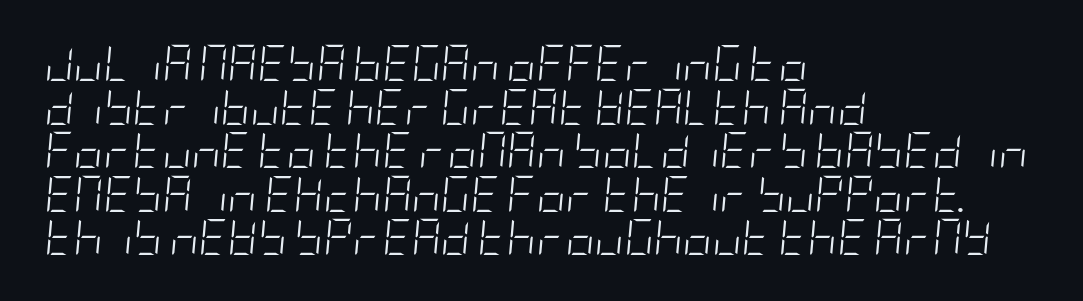
{"italic": "yes", "lean": "right", "slant_degrees": 5, "bold": "no", "weight": "light", "width": "condensed", "stroke_contrast": "low", "x_height": "large", "underline": "no", "align": "left", "line_spacing_ratio": 1.21, "letter_spacing": "normal", "letter_spacing_em": 0.0, "glyph_px": 36}
